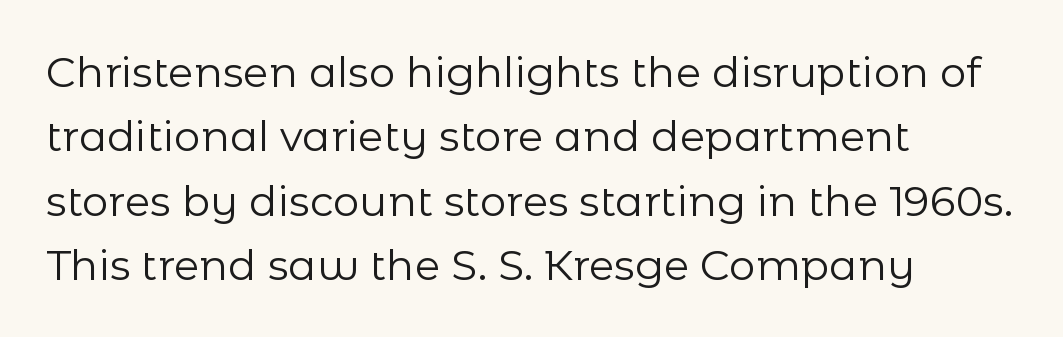
{"serif": "no", "italic": "no", "bold": "no", "weight": "regular", "width": "normal", "stroke_contrast": "low", "x_height": "medium", "monospaced": "no", "underline": "no", "align": "left", "line_spacing": "normal", "line_spacing_ratio": 1.53, "letter_spacing": "normal", "letter_spacing_em": 0.0, "glyph_px": 42}
